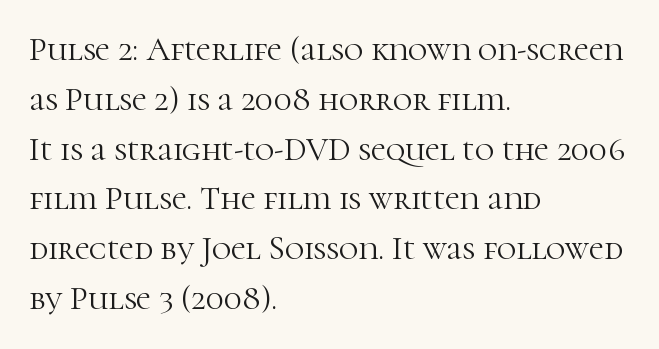
The image shows 33 px light serif type, upright; set left-aligned, normal line spacing (1.51x), normal letter spacing, not underlined; high stroke contrast and a medium x-height.
